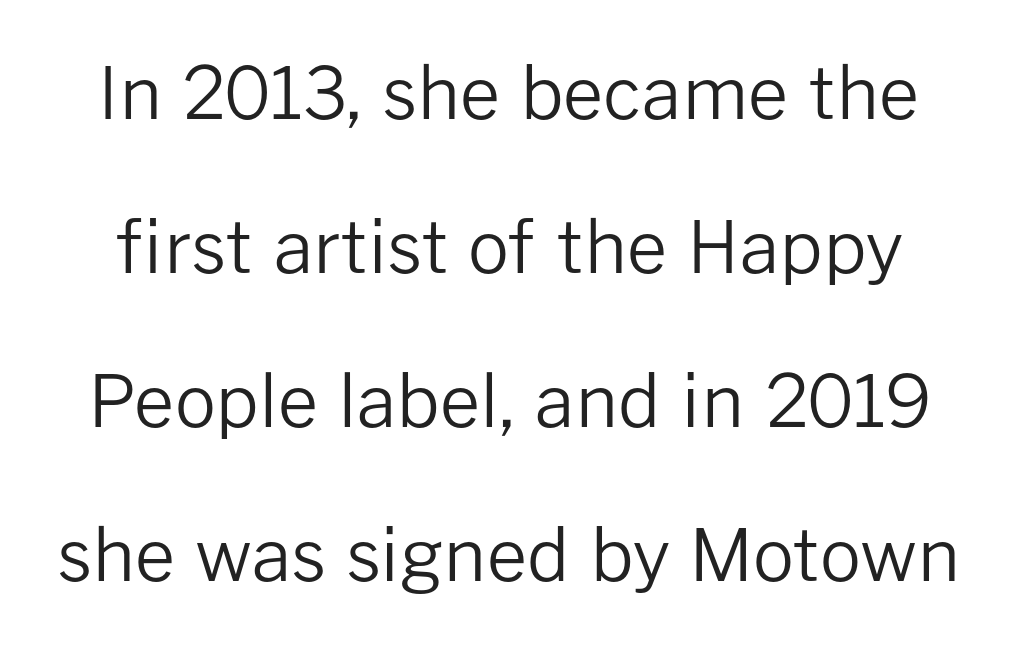
{"serif": "no", "italic": "no", "bold": "no", "weight": "regular", "width": "normal", "stroke_contrast": "low", "x_height": "medium", "monospaced": "no", "underline": "no", "line_spacing": "loose", "line_spacing_ratio": 2.14, "letter_spacing": "normal", "letter_spacing_em": 0.0, "glyph_px": 72}
